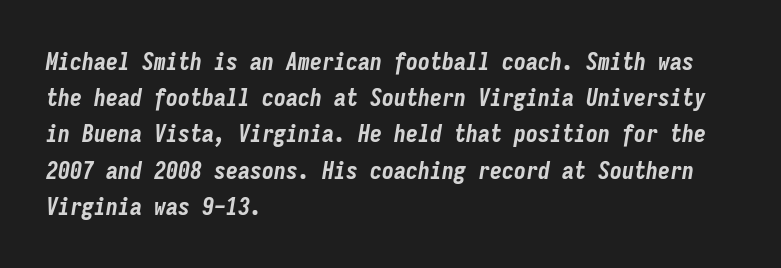
{"italic": "yes", "lean": "right", "slant_degrees": 9, "bold": "yes", "underline": "no", "align": "left", "line_spacing": "normal", "line_spacing_ratio": 1.51, "letter_spacing": "normal", "letter_spacing_em": 0.0, "glyph_px": 24}
